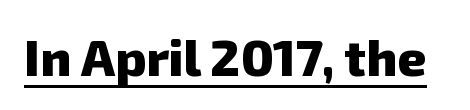
Serifs: no, the terminals of the letterforms are clean. On the weight axis this lands at bold, roughly 700. Short note: letters normally spaced. Looks like regular typesetting: each glyph gets only the width it needs. These characters rest on top of a visible drawn line.
